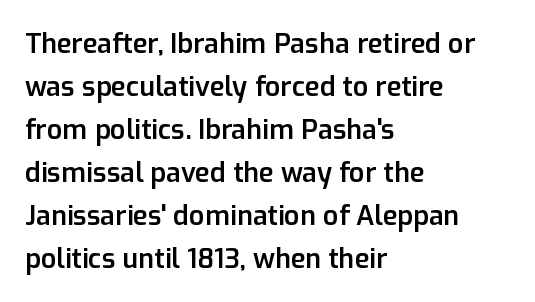
The image shows 27 px text type, upright; set left-aligned, normal line spacing (1.59x), normal letter spacing, not underlined.
